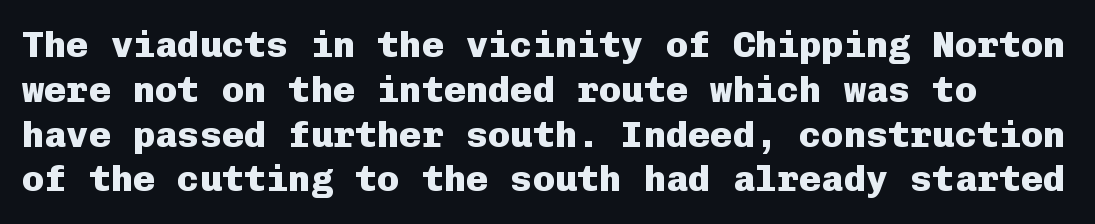
Q: Is the text bold? A: Yes.
Q: Is the text italic (slanted)? A: No, it is upright.
Q: Is the typeface a serif or a sans-serif typeface? A: Sans-serif.
Q: Is the text underlined? A: No.
Q: Is the spacing between letters normal or unusually wide? A: Normal.
Q: Width (condensed, normal, or wide)? A: Normal.
Q: Stroke contrast? A: Low.
Q: x-height? A: Medium.
Q: Monospaced? A: Yes.
